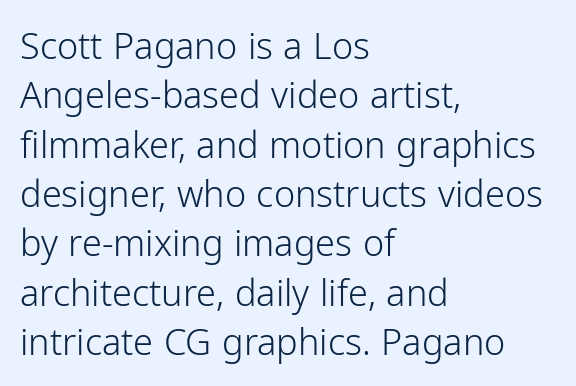
Q: Is the text bold? A: No.
Q: Is the text italic (slanted)? A: No, it is upright.
Q: Is the typeface a serif or a sans-serif typeface? A: Sans-serif.
Q: Is the text underlined? A: No.
Q: How is the paragraph aligned? A: Left-aligned.
Q: Is the spacing between letters normal or unusually wide? A: Normal.
Q: Is the spacing between lines tight, normal or loose? A: Normal.
Q: Width (condensed, normal, or wide)? A: Normal.
Q: Stroke contrast? A: Low.
Q: x-height? A: Medium.
Q: Monospaced? A: No.
